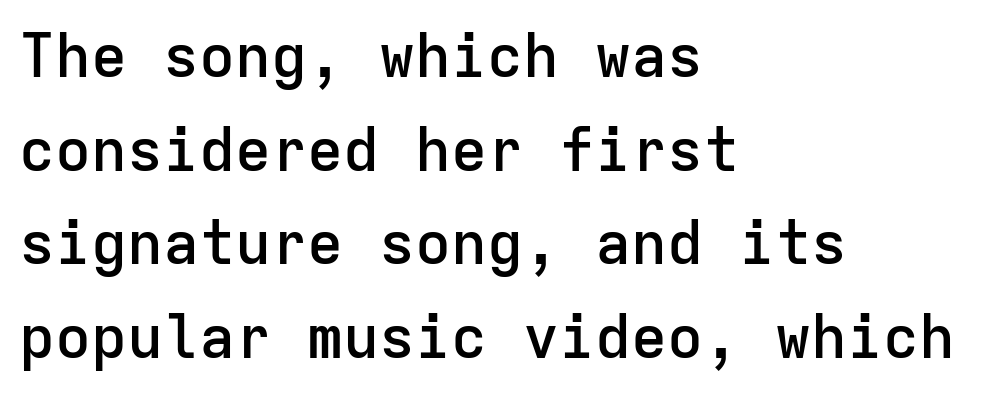
The image shows 60 px semibold sans-serif type, upright, monospaced; set left-aligned, normal line spacing (1.56x), normal letter spacing, not underlined; low stroke contrast and a medium x-height.
